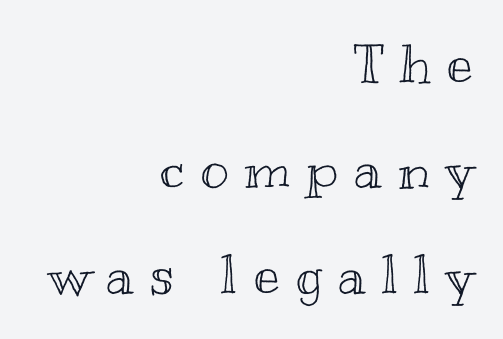
{"italic": "no", "width": "wide", "x_height": "small", "monospaced": "no", "underline": "no", "align": "right", "line_spacing": "loose", "line_spacing_ratio": 1.95, "letter_spacing": "wide", "letter_spacing_em": 0.3, "glyph_px": 54}
